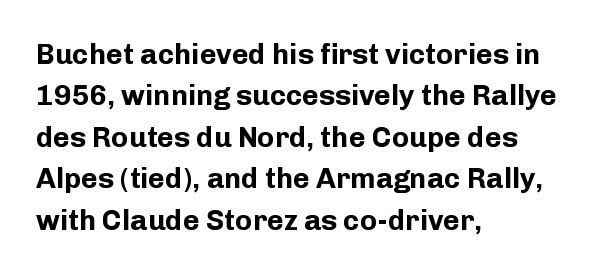
The image shows 29 px bold sans-serif type, upright; set left-aligned, normal line spacing (1.43x), normal letter spacing, not underlined; low stroke contrast and a medium x-height.
